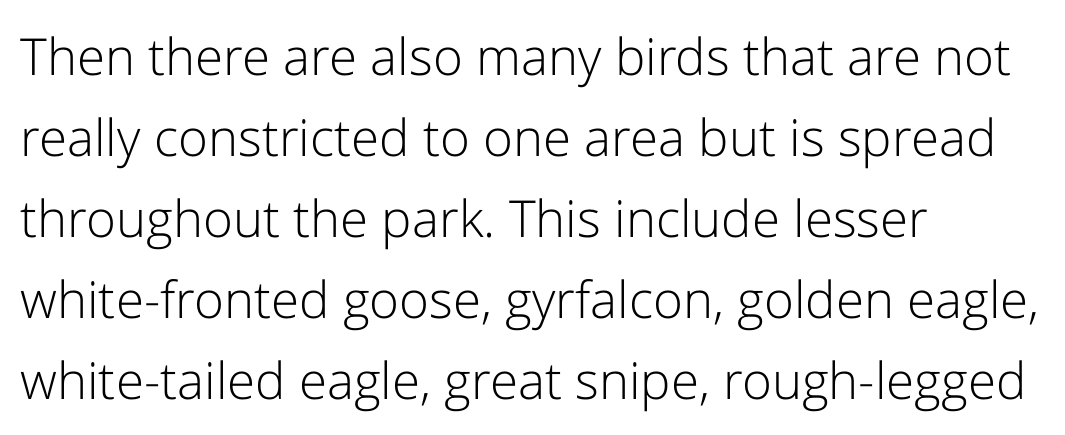
Q: Is the text bold? A: No.
Q: Is the text italic (slanted)? A: No, it is upright.
Q: Is the typeface a serif or a sans-serif typeface? A: Sans-serif.
Q: Is the text underlined? A: No.
Q: How is the paragraph aligned? A: Left-aligned.
Q: Is the spacing between letters normal or unusually wide? A: Normal.
Q: Is the spacing between lines tight, normal or loose? A: Normal.
Q: Width (condensed, normal, or wide)? A: Normal.
Q: Stroke contrast? A: Low.
Q: x-height? A: Medium.
Q: Monospaced? A: No.
